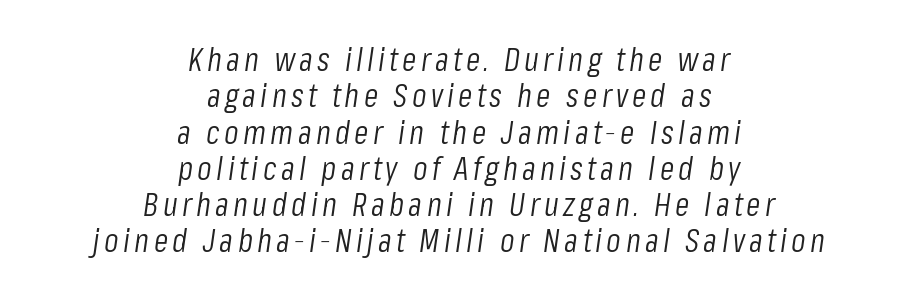
{"italic": "yes", "lean": "right", "slant_degrees": 8, "bold": "no", "weight": "light", "width": "condensed", "stroke_contrast": "low", "x_height": "medium", "monospaced": "no", "underline": "no", "align": "center", "line_spacing": "tight", "line_spacing_ratio": 1.1, "glyph_px": 33}
